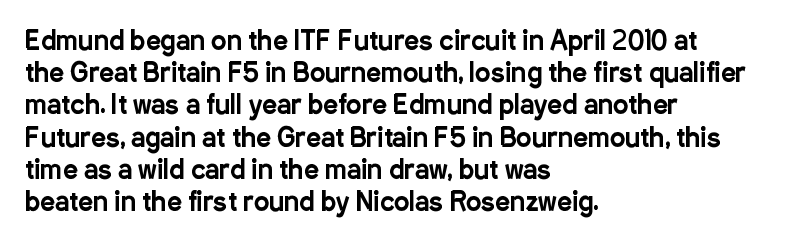
Q: Is the text italic (slanted)? A: No, it is upright.
Q: Is the text underlined? A: No.
Q: How is the paragraph aligned? A: Left-aligned.
Q: Is the spacing between letters normal or unusually wide? A: Normal.
